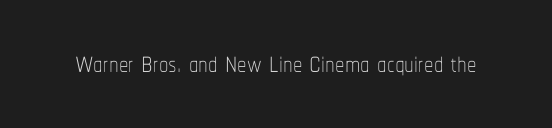
Q: Is the text bold? A: No.
Q: Is the text italic (slanted)? A: No, it is upright.
Q: Is the text underlined? A: No.
Q: Is the spacing between letters normal or unusually wide? A: Normal.
Q: Width (condensed, normal, or wide)? A: Condensed.
Q: Stroke contrast? A: Low.
Q: x-height? A: Medium.
Q: Monospaced? A: No.
